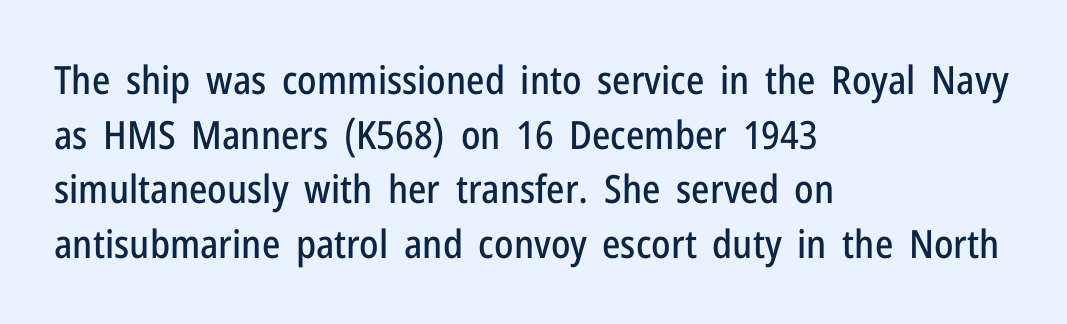
The image shows 39 px condensed sans-serif type, upright; set left-aligned, normal line spacing (1.4x), normal letter spacing, not underlined; low stroke contrast and a medium x-height.
